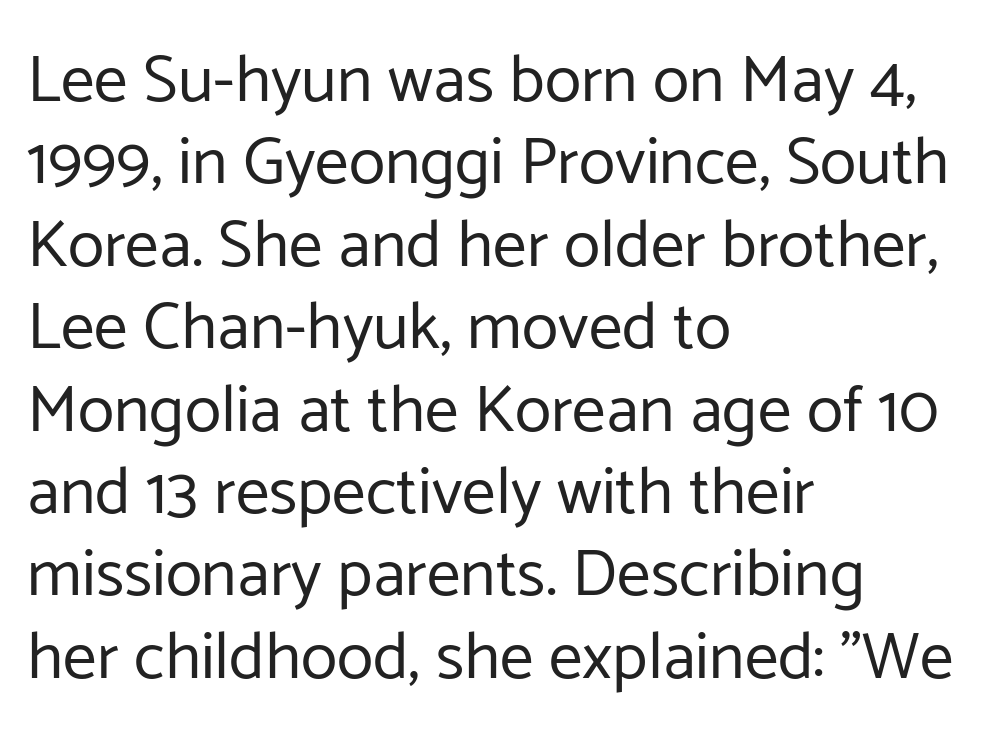
Left-aligned paragraph, ragged on the right. Check the space under the baseline: it is left empty. No feet cap the strokes, marking this as sans-serif type. Each letter keeps its own natural width here, so spacing adapts to shape.
